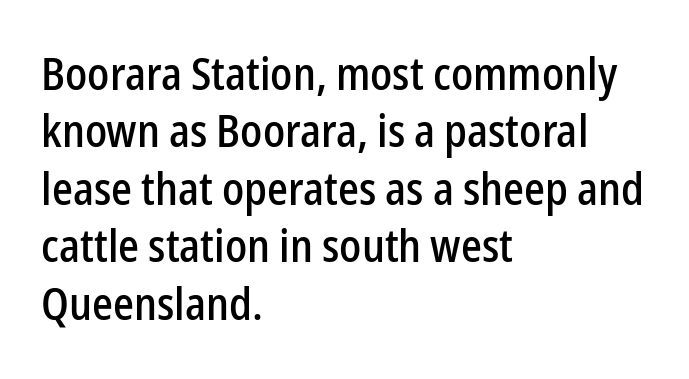
The string is rendered with underlining switched off. What stands out about the letter spacing? Nothing — it is the standard amount. Students, observe: this is what conventionally led text looks like. This is roman type, the default non-slanted kind. A typesetter would call this proportional, since set widths differ per character. The lines are quadded left.
